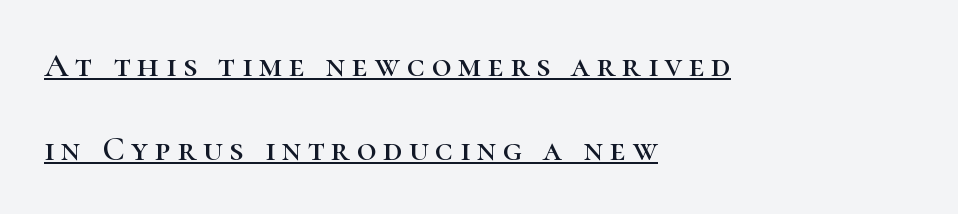
The image shows 34 px serif type, upright; set left-aligned, loose line spacing (2.47x), unusually wide letter spacing (+0.2 em), underlined; high stroke contrast and a medium x-height.
